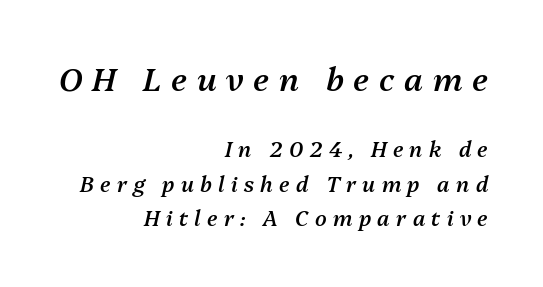
The image shows 32 px semibold type, italic (leaning right); set right-aligned, normal line spacing (1.64x), unusually wide letter spacing (+0.3 em), not underlined; the first (top) block is 1.52x larger; medium stroke contrast and a medium x-height.
